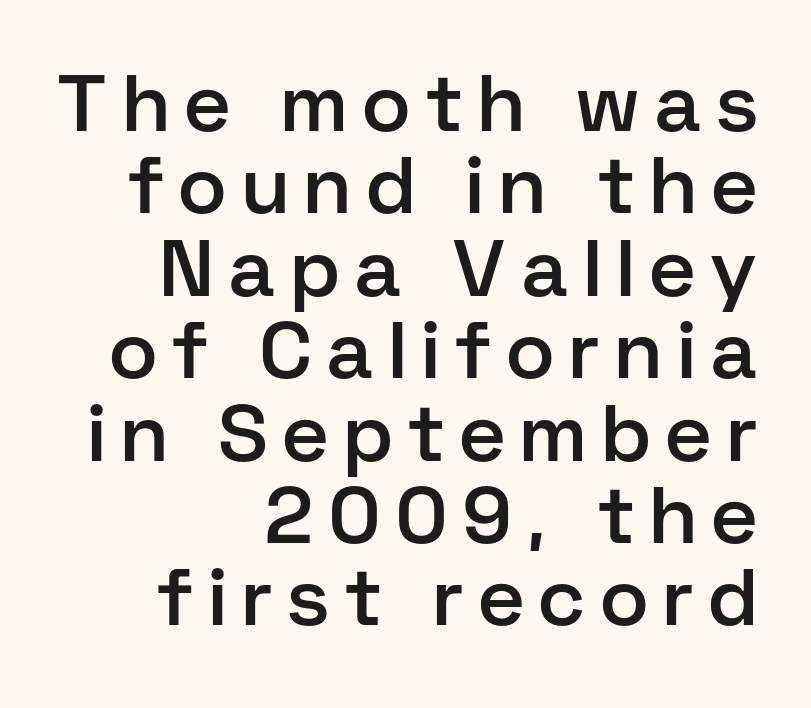
Q: Is the text bold? A: Semi-bold.
Q: Is the text italic (slanted)? A: No, it is upright.
Q: Is the typeface a serif or a sans-serif typeface? A: Sans-serif.
Q: Is the text underlined? A: No.
Q: How is the paragraph aligned? A: Right-aligned.
Q: Is the spacing between letters normal or unusually wide? A: Unusually wide.
Q: Is the spacing between lines tight, normal or loose? A: Tight.
Q: Width (condensed, normal, or wide)? A: Normal.
Q: Stroke contrast? A: Low.
Q: x-height? A: Medium.
Q: Monospaced? A: No.
